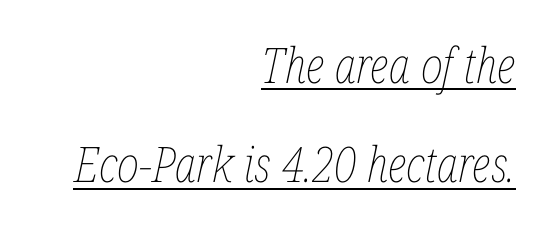
Emphasis is given by a line drawn under the lettering. Think of a printed novel: that variable character pitch is what you see here. Which margin do the lines hug? The right one — the left edge is uneven. A quiet, ordinary-to-light weight characterises the typeface. The specimen reads as italic at a glance. A typesetter would call this leading open, well beyond the default.
